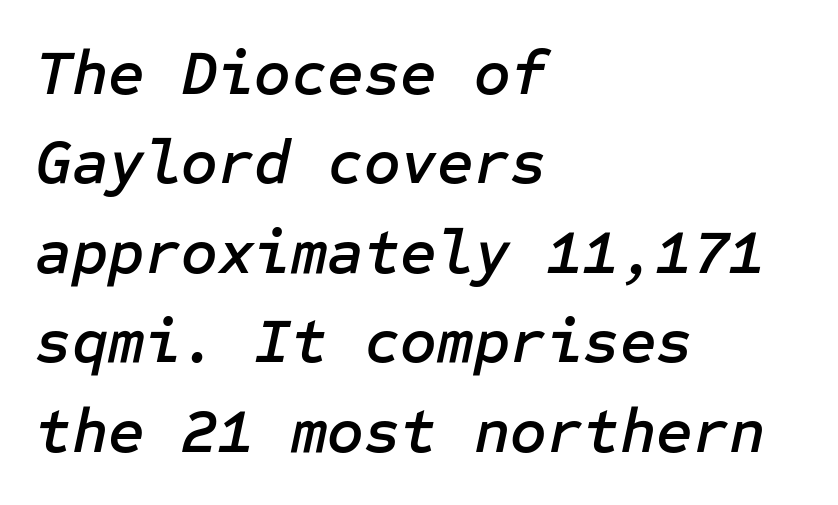
The image shows 63 px text type, italic (leaning right); set left-aligned, normal line spacing (1.42x), normal letter spacing, not underlined; low stroke contrast and a medium x-height.
